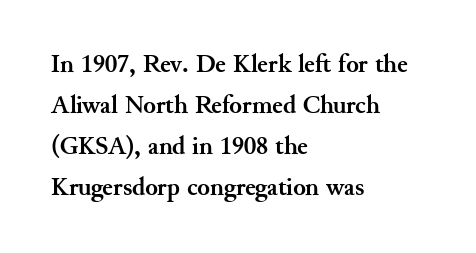
{"italic": "no", "bold": "yes", "underline": "no", "align": "left", "line_spacing": "normal", "line_spacing_ratio": 1.58, "letter_spacing": "normal", "letter_spacing_em": 0.0, "glyph_px": 26}
